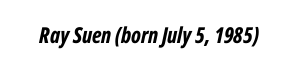
The image shows 22 px bold type, italic (leaning right); set normal letter spacing, not underlined.
